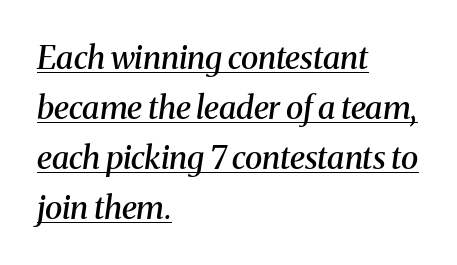
Note: serifs present on the glyphs. Look at the stroke-to-counter ratio: somewhat heavy, a semibold. Notice how a bar underscores the lettering throughout. The lines sit at an ordinary, default distance from one another.
